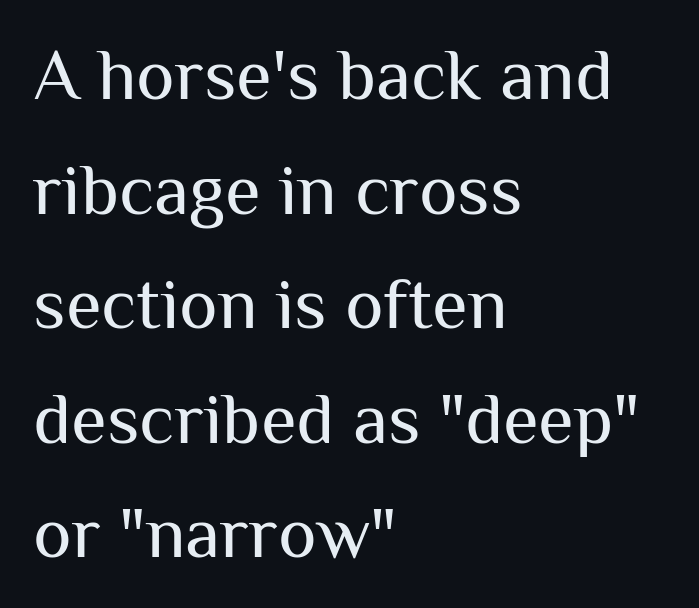
The image shows 73 px regular-weight sans-serif type, upright; set left-aligned, normal line spacing (1.57x), normal letter spacing, not underlined; medium stroke contrast and a medium x-height.
